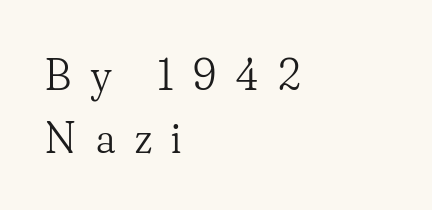
Q: Is the text bold? A: No.
Q: Is the text italic (slanted)? A: No, it is upright.
Q: Is the typeface a serif or a sans-serif typeface? A: Serif.
Q: Is the text underlined? A: No.
Q: How is the paragraph aligned? A: Left-aligned.
Q: Is the spacing between letters normal or unusually wide? A: Unusually wide.
Q: Is the spacing between lines tight, normal or loose? A: Normal.
Q: Width (condensed, normal, or wide)? A: Normal.
Q: Stroke contrast? A: Low.
Q: x-height? A: Small.
Q: Monospaced? A: No.
